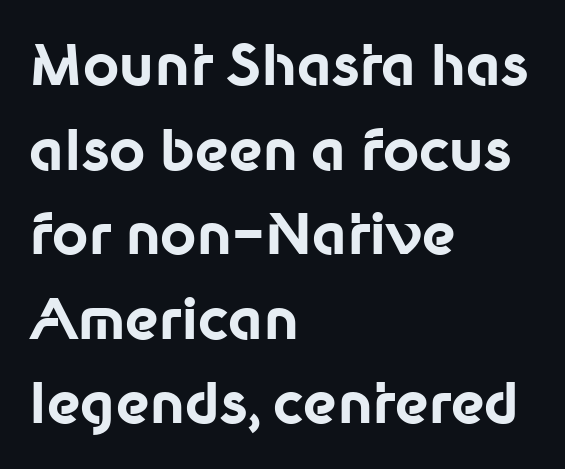
Q: Is the text bold? A: Yes.
Q: Is the text italic (slanted)? A: No, it is upright.
Q: Is the typeface a serif or a sans-serif typeface? A: Sans-serif.
Q: Is the text underlined? A: No.
Q: How is the paragraph aligned? A: Left-aligned.
Q: Is the spacing between letters normal or unusually wide? A: Normal.
Q: Is the spacing between lines tight, normal or loose? A: Normal.
Q: Width (condensed, normal, or wide)? A: Normal.
Q: Stroke contrast? A: Low.
Q: x-height? A: Medium.
Q: Monospaced? A: No.
